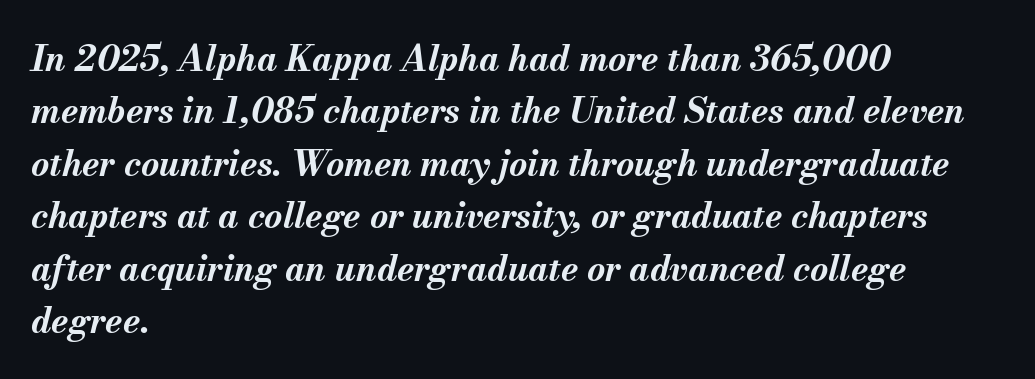
Q: Is the text bold? A: Yes.
Q: Is the text italic (slanted)? A: Yes, it leans right by about 13 degrees.
Q: Is the text underlined? A: No.
Q: How is the paragraph aligned? A: Left-aligned.
Q: Is the spacing between letters normal or unusually wide? A: Normal.
Q: Is the spacing between lines tight, normal or loose? A: Normal.
Q: Width (condensed, normal, or wide)? A: Normal.
Q: Stroke contrast? A: Medium.
Q: x-height? A: Small.
Q: Monospaced? A: No.
